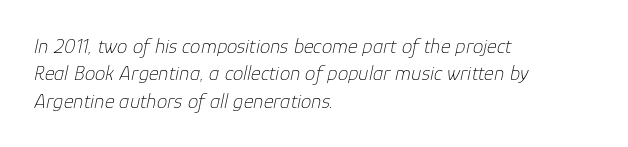
Stem width sits at or under what a default text font uses. The zone under the glyphs is completely vacant. The lines in this sample share a left origin and differ only in where they stop. Posture: slanted. Horizontal bands of white between lines are of average thickness.
